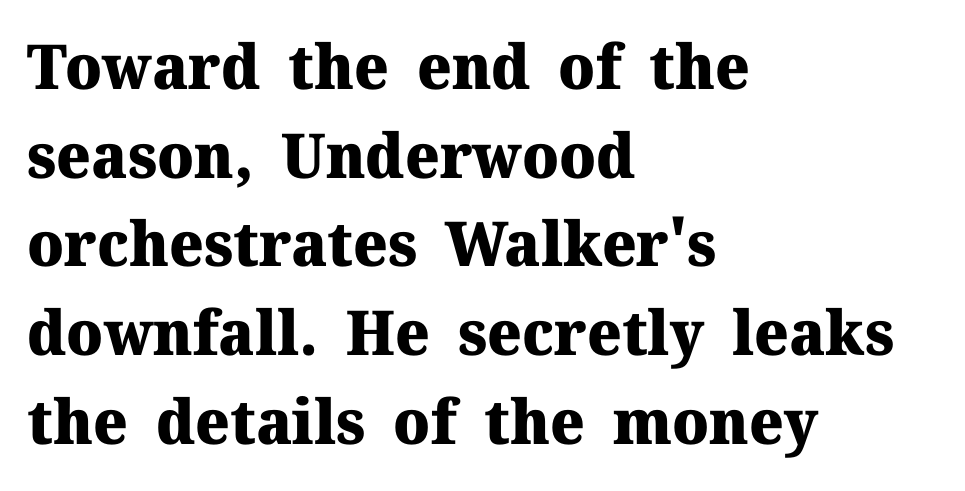
The image shows 62 px heavy serif type, upright; set left-aligned, normal line spacing (1.43x), normal letter spacing, not underlined; medium stroke contrast and a medium x-height.
